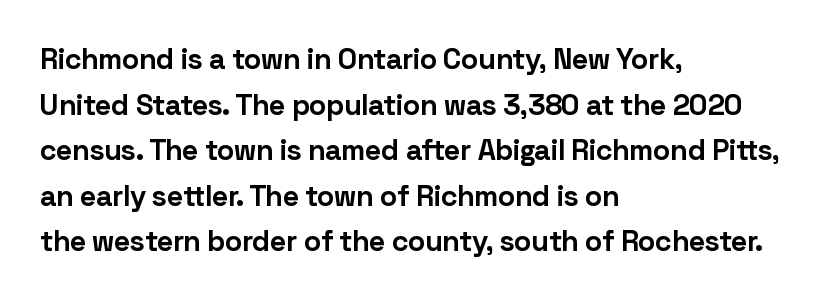
The image shows 29 px bold sans-serif type, upright; set left-aligned, normal line spacing (1.57x), normal letter spacing, not underlined; low stroke contrast and a medium x-height.
